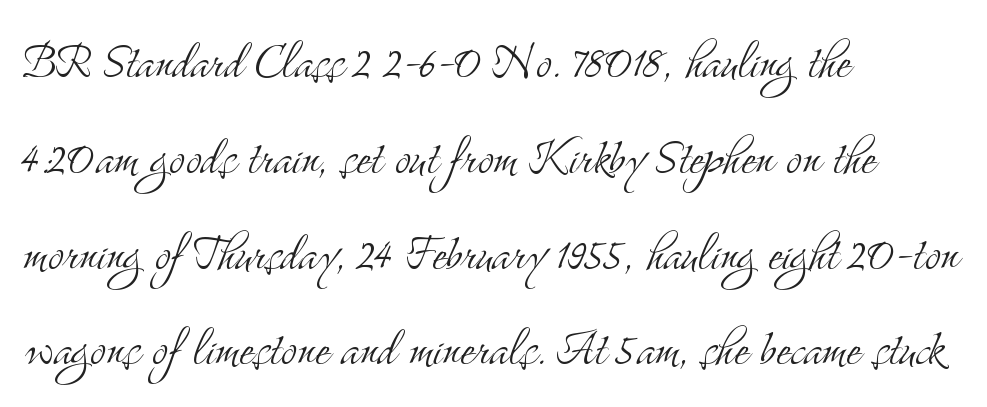
{"serif": "yes", "bold": "no", "weight": "light", "width": "condensed", "stroke_contrast": "medium", "x_height": "small", "monospaced": "no", "underline": "no", "align": "left", "line_spacing": "normal", "line_spacing_ratio": 1.57, "letter_spacing": "normal", "letter_spacing_em": 0.0, "glyph_px": 61}
